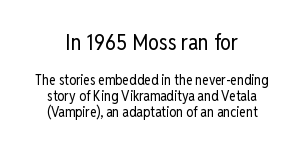
The image shows 22 px text type, upright; set centered, tight line spacing (1.14x), normal letter spacing, not underlined; the first (top) block is 1.57x larger.
